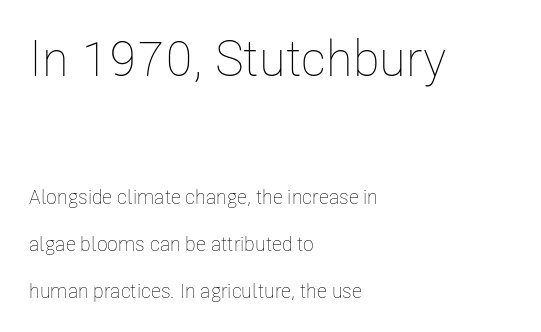
The image shows 50 px thin, condensed type, upright; set left-aligned, loose line spacing (2.33x), normal letter spacing, not underlined; the first (top) block is 2.5x larger; low stroke contrast and a medium x-height.
